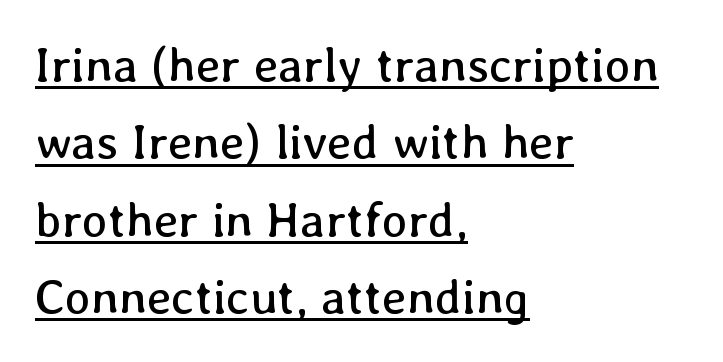
The image shows 49 px regular-weight type, upright; set left-aligned, normal line spacing (1.58x), normal letter spacing, underlined; low stroke contrast and a medium x-height.
